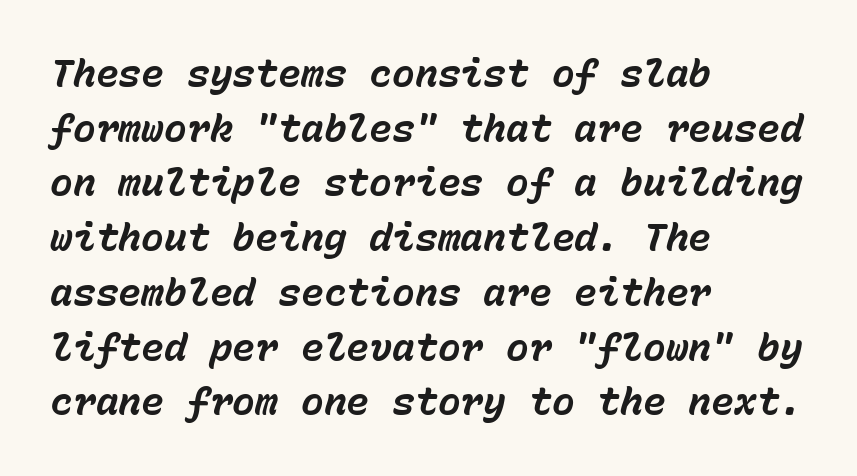
Words float on clear page, feet unadorned. Designer's note — italics engaged. These lines stack with their left ends in a neat column. Compared with typical body copy, the letter spacing here is the same. One glance says typical: line gaps are just what's usual.
